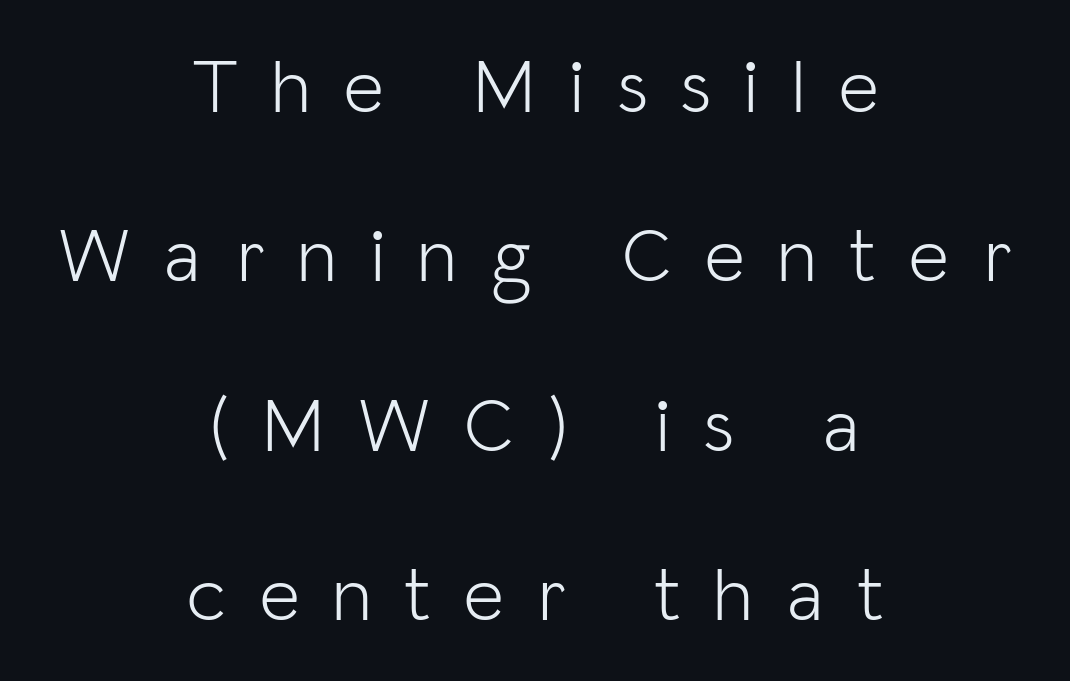
Q: Is the text bold? A: No.
Q: Is the text italic (slanted)? A: No, it is upright.
Q: Is the typeface a serif or a sans-serif typeface? A: Sans-serif.
Q: Is the text underlined? A: No.
Q: How is the paragraph aligned? A: Centered.
Q: Is the spacing between letters normal or unusually wide? A: Unusually wide.
Q: Is the spacing between lines tight, normal or loose? A: Loose.
Q: Width (condensed, normal, or wide)? A: Normal.
Q: Stroke contrast? A: Low.
Q: x-height? A: Medium.
Q: Monospaced? A: No.
